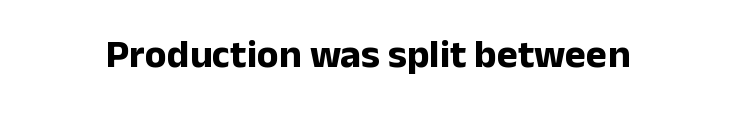
The type is set solid horizontally, with unmodified tracking. Descenders are the only things crossing below the line. Every letter is thick-stroked: bold, no question. Each letter keeps its own natural width here, so spacing adapts to shape.
